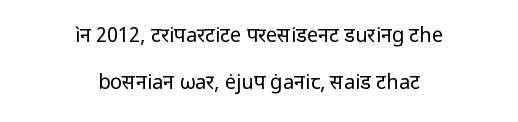
{"italic": "no", "bold": "no", "underline": "no", "align": "center", "line_spacing": "loose", "line_spacing_ratio": 2.35, "letter_spacing": "normal", "letter_spacing_em": 0.0, "glyph_px": 20}
